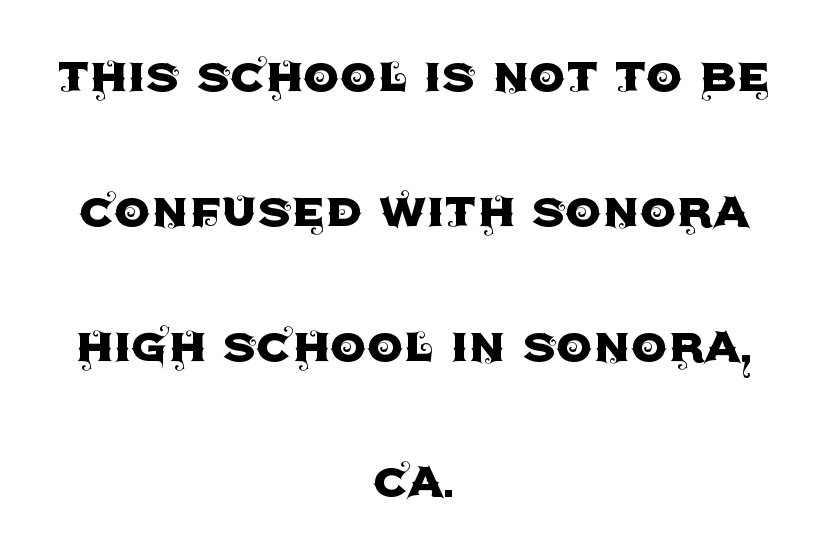
Q: Is the text italic (slanted)? A: No, it is upright.
Q: Is the typeface a serif or a sans-serif typeface? A: Sans-serif.
Q: Is the text underlined? A: No.
Q: How is the paragraph aligned? A: Centered.
Q: Is the spacing between letters normal or unusually wide? A: Normal.
Q: Is the spacing between lines tight, normal or loose? A: Loose.
Q: Width (condensed, normal, or wide)? A: Normal.
Q: x-height? A: Large.
Q: Monospaced? A: No.
